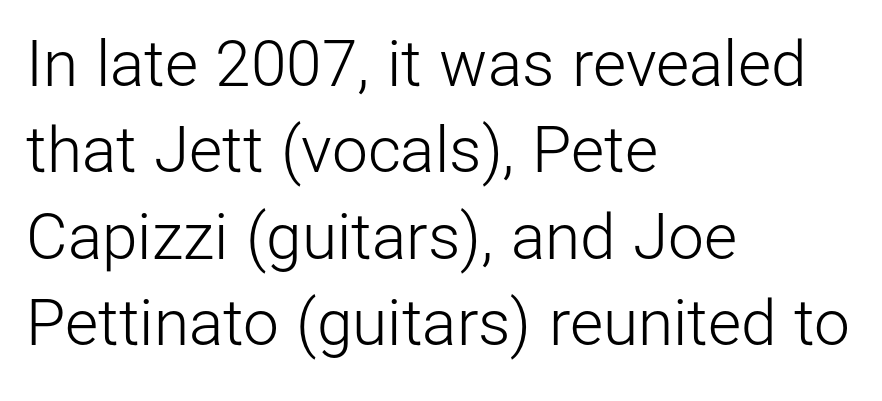
The image shows 64 px light sans-serif type, upright; set left-aligned, normal line spacing (1.35x), normal letter spacing, not underlined; low stroke contrast and a medium x-height.
